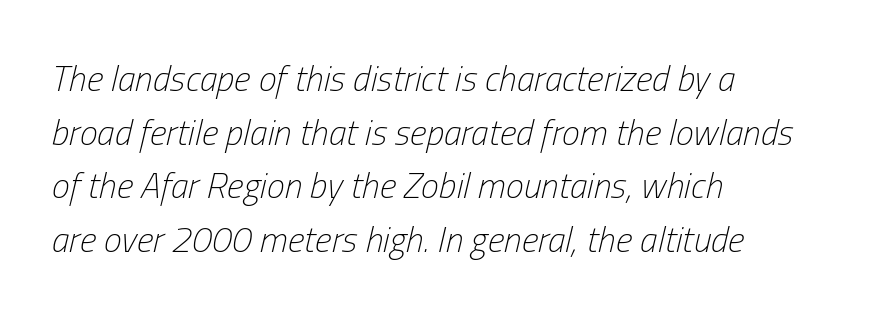
The image shows 36 px light, condensed type, italic (leaning right); set left-aligned, normal line spacing (1.49x), normal letter spacing, not underlined; low stroke contrast and a medium x-height.
